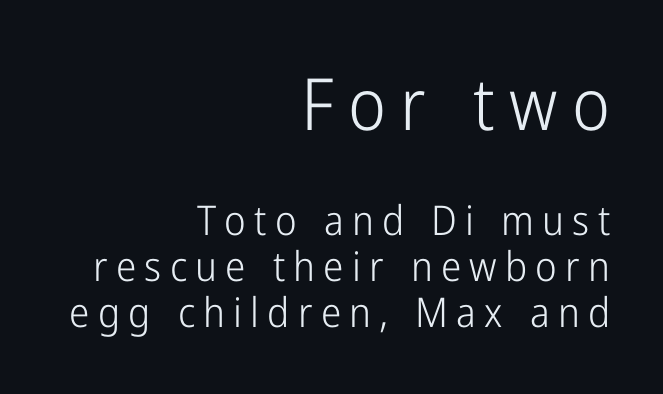
{"serif": "no", "italic": "no", "bold": "no", "weight": "light", "width": "condensed", "stroke_contrast": "low", "x_height": "medium", "monospaced": "no", "underline": "no", "align": "right", "line_spacing": "tight", "line_spacing_ratio": 1.12, "letter_spacing": "wide", "letter_spacing_em": 0.2, "larger_block": "first", "size_ratio": 1.76, "glyph_px": 72}
